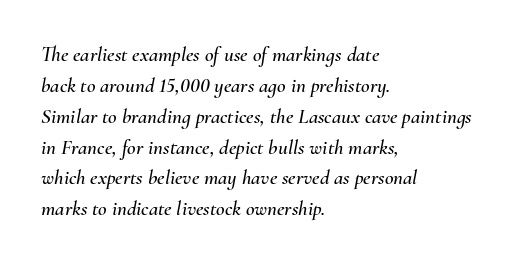
{"italic": "yes", "lean": "right", "slant_degrees": 10, "underline": "no", "align": "left", "line_spacing": "normal", "line_spacing_ratio": 1.47, "letter_spacing": "normal", "letter_spacing_em": 0.0, "glyph_px": 21}
